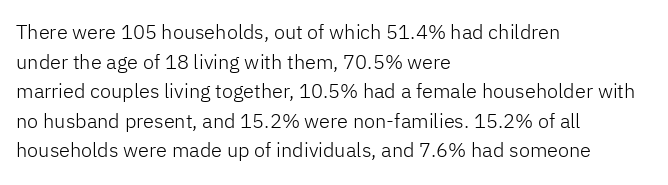
The image shows 20 px text type, upright; set left-aligned, normal line spacing (1.48x), normal letter spacing, not underlined.
